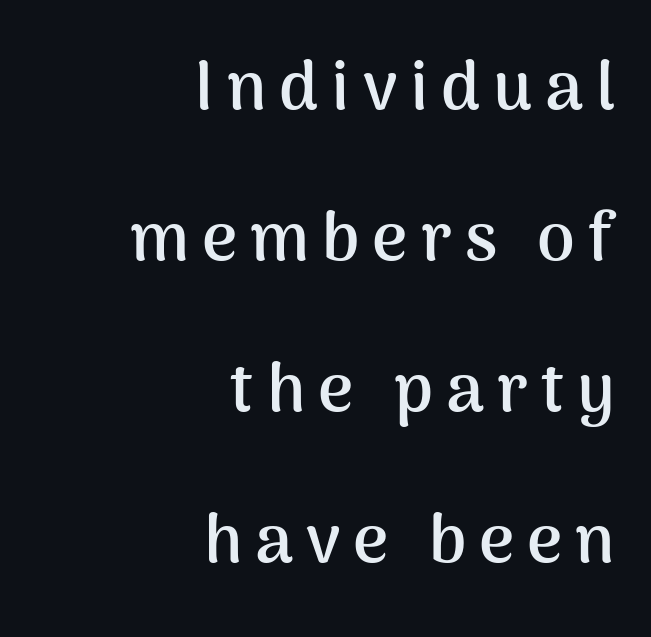
The image shows 68 px semibold sans-serif type, upright; set right-aligned, loose line spacing (2.22x), not underlined; medium stroke contrast and a medium x-height.
